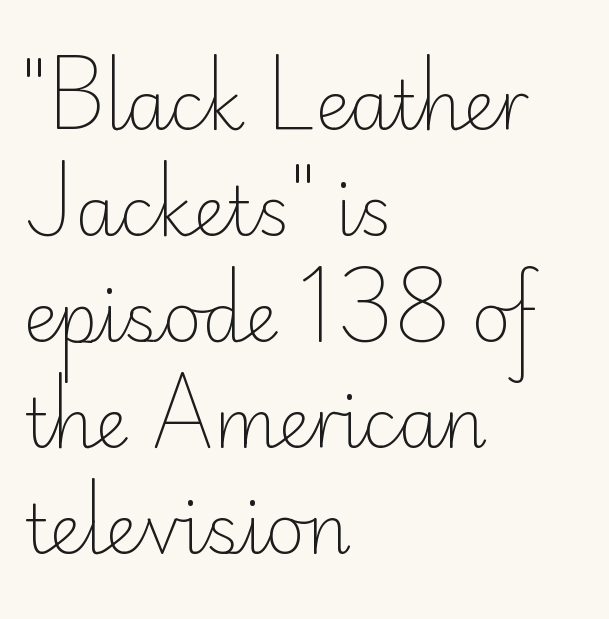
Does the lettering tilt? It doesn't — this is upright. Character widths vary here, with narrow letters taking less room than wide ones. Every row of glyphs begins at an identical x-position on the left. The area under the type is left untouched. Leading: standard.
